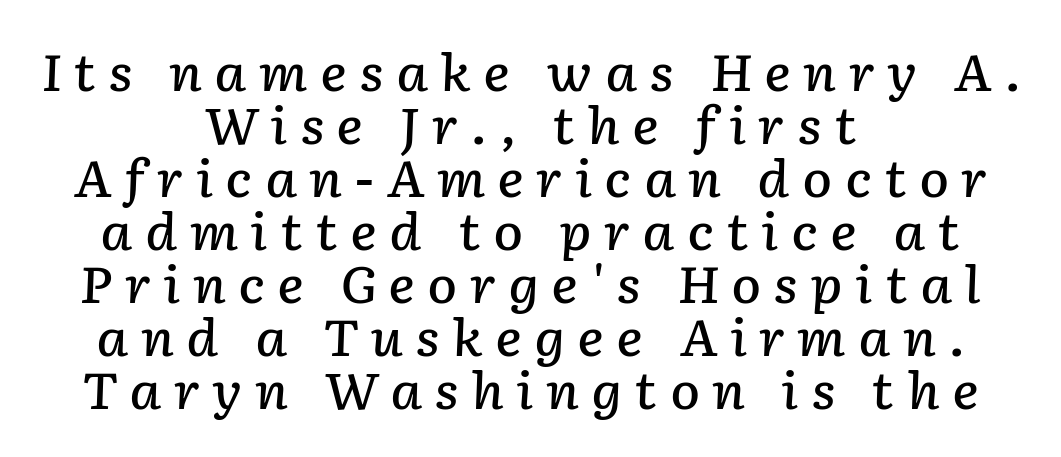
The rag falls on both sides of this text block equally. Does the lettering tilt? It does — this is italic. What weight is shown? A semibold, between regular and bold. In terms of leading, this rendering errs on the cramped side. Honestly, there is no underline to notice here at all.
